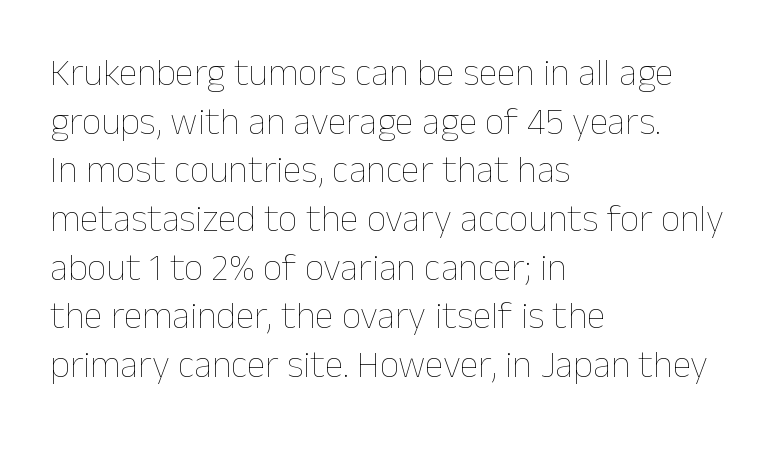
The image shows 38 px thin type, upright; set left-aligned, normal line spacing (1.28x), normal letter spacing, not underlined; low stroke contrast and a medium x-height.
